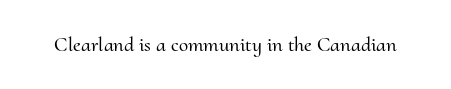
Every character sits straight up, as roman type does. The string is rendered with underlining switched off. Students, note that the glyphs here touch the page at normal intervals.
